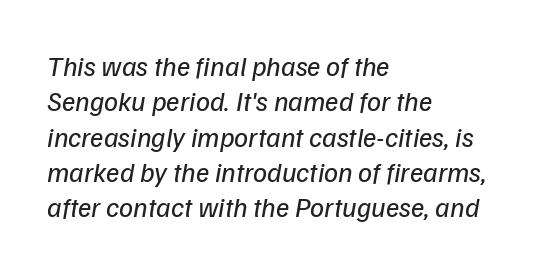
Q: Is the text bold? A: No.
Q: Is the text italic (slanted)? A: Yes, it leans right by about 9 degrees.
Q: Is the text underlined? A: No.
Q: How is the paragraph aligned? A: Left-aligned.
Q: Is the spacing between letters normal or unusually wide? A: Normal.
Q: Is the spacing between lines tight, normal or loose? A: Normal.
Q: Width (condensed, normal, or wide)? A: Normal.
Q: Stroke contrast? A: Low.
Q: x-height? A: Medium.
Q: Monospaced? A: No.
